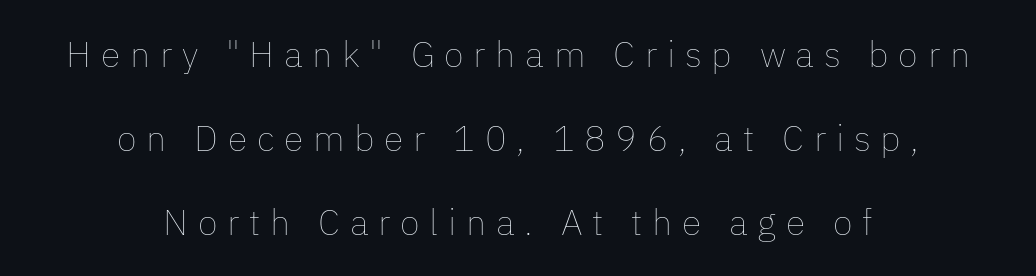
Q: Is the text bold? A: No.
Q: Is the text italic (slanted)? A: No, it is upright.
Q: Is the text underlined? A: No.
Q: How is the paragraph aligned? A: Centered.
Q: Is the spacing between letters normal or unusually wide? A: Unusually wide.
Q: Is the spacing between lines tight, normal or loose? A: Loose.
Q: Width (condensed, normal, or wide)? A: Normal.
Q: Stroke contrast? A: Low.
Q: x-height? A: Medium.
Q: Monospaced? A: No.
